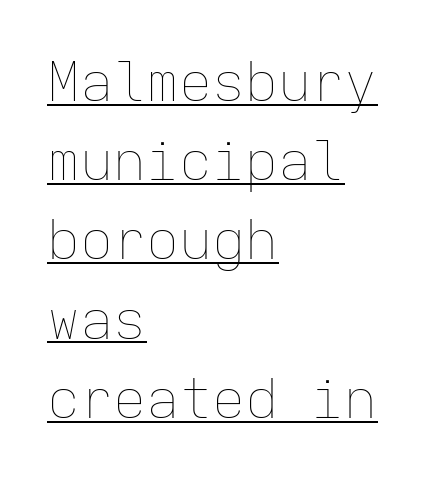
The image shows 55 px thin type, upright, monospaced; set left-aligned, normal line spacing (1.44x), normal letter spacing, underlined; low stroke contrast and a medium x-height.
